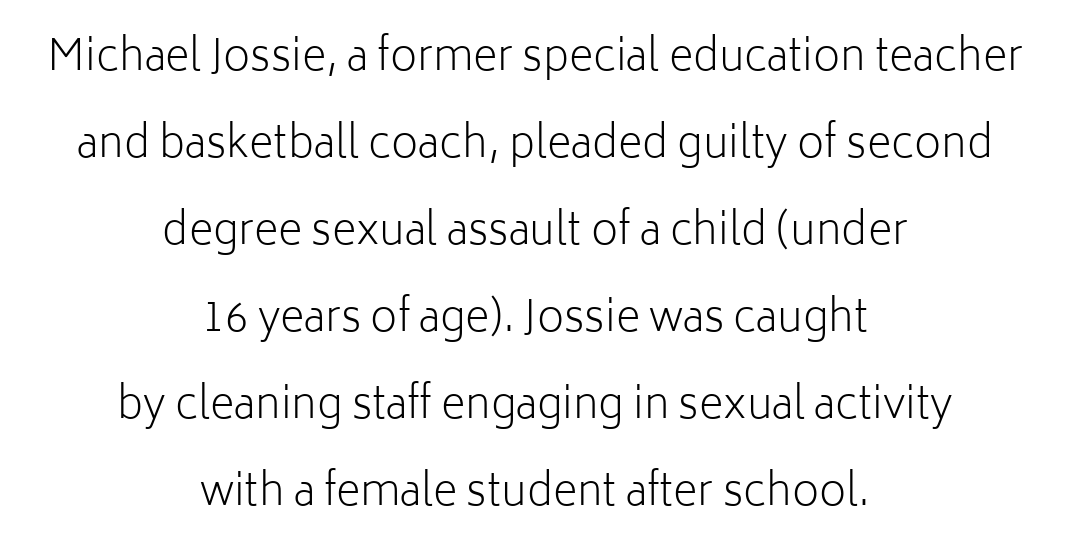
Q: Is the text bold? A: No.
Q: Is the text italic (slanted)? A: No, it is upright.
Q: Is the typeface a serif or a sans-serif typeface? A: Sans-serif.
Q: Is the text underlined? A: No.
Q: How is the paragraph aligned? A: Centered.
Q: Is the spacing between letters normal or unusually wide? A: Normal.
Q: Is the spacing between lines tight, normal or loose? A: Loose.
Q: Width (condensed, normal, or wide)? A: Normal.
Q: Stroke contrast? A: Low.
Q: x-height? A: Medium.
Q: Monospaced? A: No.
